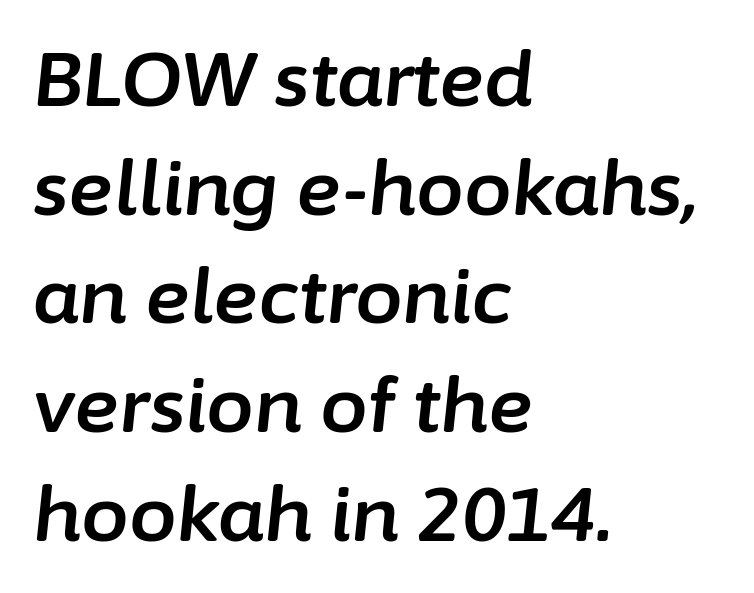
The image shows 76 px text type, italic (leaning right); set left-aligned, normal line spacing (1.43x), normal letter spacing, not underlined; low stroke contrast and a medium x-height.
